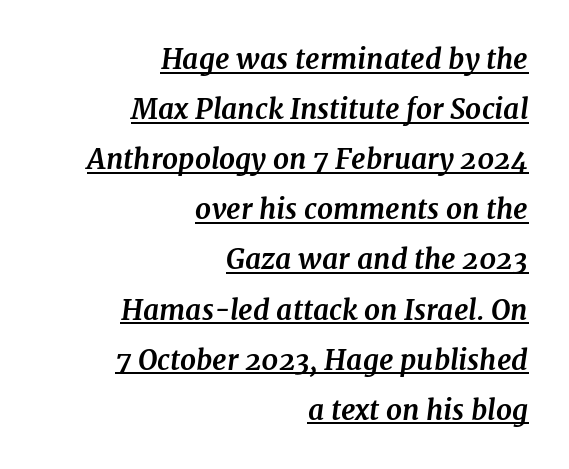
Q: Is the text bold? A: Yes.
Q: Is the text italic (slanted)? A: Yes, it leans right by about 7 degrees.
Q: Is the typeface a serif or a sans-serif typeface? A: Serif.
Q: Is the text underlined? A: Yes.
Q: How is the paragraph aligned? A: Right-aligned.
Q: Is the spacing between letters normal or unusually wide? A: Normal.
Q: Width (condensed, normal, or wide)? A: Normal.
Q: Stroke contrast? A: Medium.
Q: x-height? A: Medium.
Q: Monospaced? A: No.
